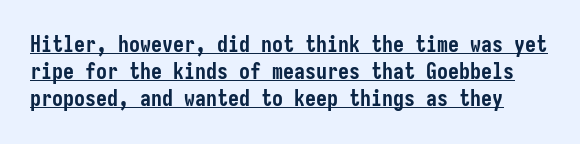
Q: Is the text bold? A: Yes.
Q: Is the text italic (slanted)? A: No, it is upright.
Q: Is the text underlined? A: Yes.
Q: Is the spacing between letters normal or unusually wide? A: Normal.
